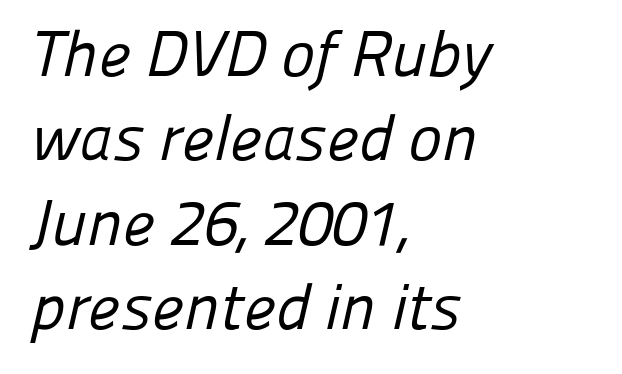
No heavy texture on the line: the type isn't bold. The passage is arranged the way most books set body copy — flush left. This rendering features lettering with no underline. Successive baselines arrive at the customary interval. The line texture is even and compact thanks to regular tracking. Here the designer chose a conventional face with non-uniform glyph widths.
